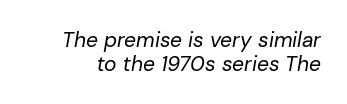
{"italic": "yes", "lean": "right", "slant_degrees": 10, "bold": "no", "underline": "no", "line_spacing": "tight", "line_spacing_ratio": 1.12, "letter_spacing": "normal", "letter_spacing_em": 0.0, "glyph_px": 21}
